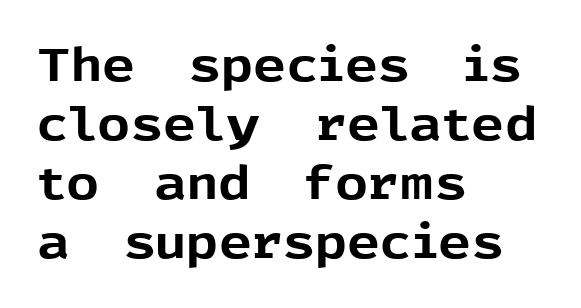
{"serif": "no", "italic": "no", "bold": "yes", "weight": "bold", "width": "normal", "x_height": "medium", "monospaced": "no", "underline": "no", "align": "left", "line_spacing": "normal", "line_spacing_ratio": 1.28, "letter_spacing": "normal", "letter_spacing_em": 0.0, "glyph_px": 46}
